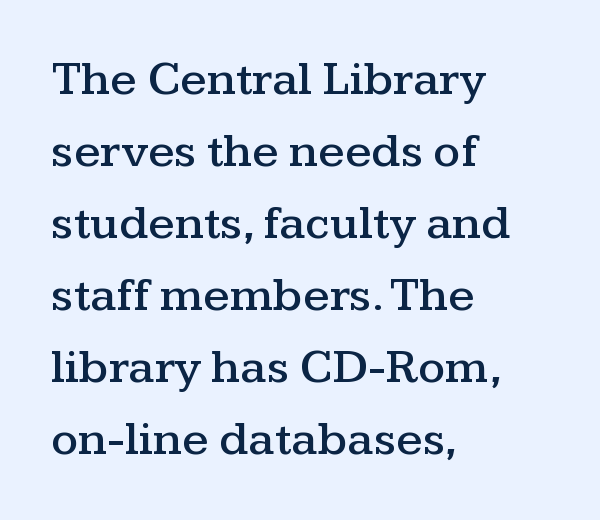
Q: Is the text italic (slanted)? A: No, it is upright.
Q: Is the typeface a serif or a sans-serif typeface? A: Serif.
Q: Is the text underlined? A: No.
Q: How is the paragraph aligned? A: Left-aligned.
Q: Is the spacing between letters normal or unusually wide? A: Normal.
Q: Is the spacing between lines tight, normal or loose? A: Normal.
Q: Width (condensed, normal, or wide)? A: Wide.
Q: Stroke contrast? A: Medium.
Q: x-height? A: Medium.
Q: Monospaced? A: No.
